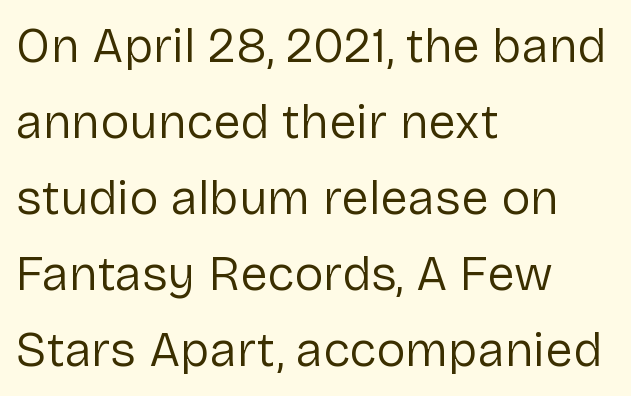
The image shows 49 px regular-weight sans-serif type, upright; set left-aligned, normal line spacing (1.55x), normal letter spacing, not underlined; low stroke contrast and a medium x-height.
